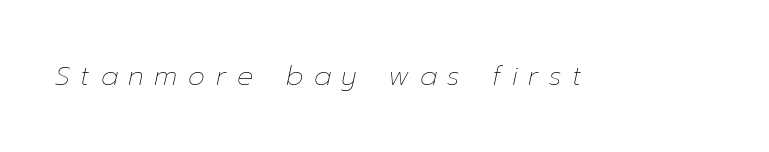
The face used here is rendered with a markedly widened letterfit. The rendering applies a slant to the glyphs. Glance below the letters and you will spot only blank space. Is the type heavy? It reads as light-to-regular instead.
